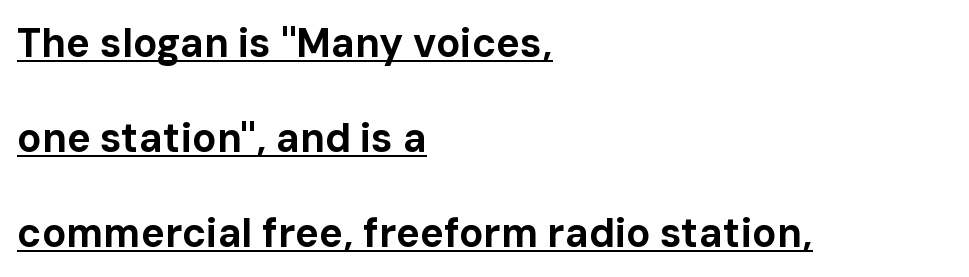
{"serif": "no", "italic": "no", "bold": "yes", "weight": "bold", "width": "normal", "stroke_contrast": "low", "x_height": "medium", "monospaced": "no", "underline": "yes", "align": "left", "line_spacing": "loose", "line_spacing_ratio": 2.37, "letter_spacing": "normal", "letter_spacing_em": 0.0, "glyph_px": 40}
